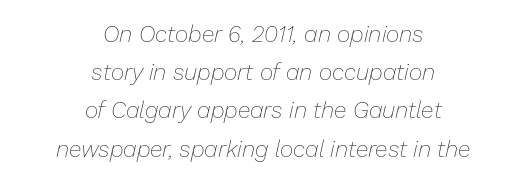
The image shows 23 px text type, italic (leaning right); set centered, normal line spacing (1.66x), normal letter spacing, not underlined.
